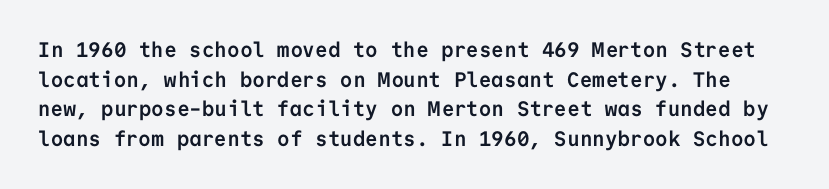
Its strokes are broad and dark, the hallmark of bold type. Only glyphs here, with clear space below each row. Students, observe: this is what conventionally led text looks like. Posture: upright roman.
